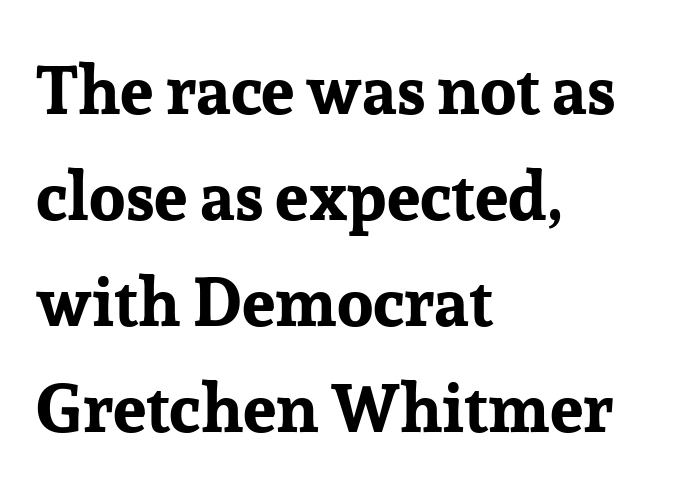
Q: Is the text bold? A: Yes.
Q: Is the text italic (slanted)? A: No, it is upright.
Q: Is the typeface a serif or a sans-serif typeface? A: Serif.
Q: Is the text underlined? A: No.
Q: How is the paragraph aligned? A: Left-aligned.
Q: Is the spacing between letters normal or unusually wide? A: Normal.
Q: Is the spacing between lines tight, normal or loose? A: Normal.
Q: Width (condensed, normal, or wide)? A: Normal.
Q: Stroke contrast? A: Low.
Q: x-height? A: Medium.
Q: Monospaced? A: No.
